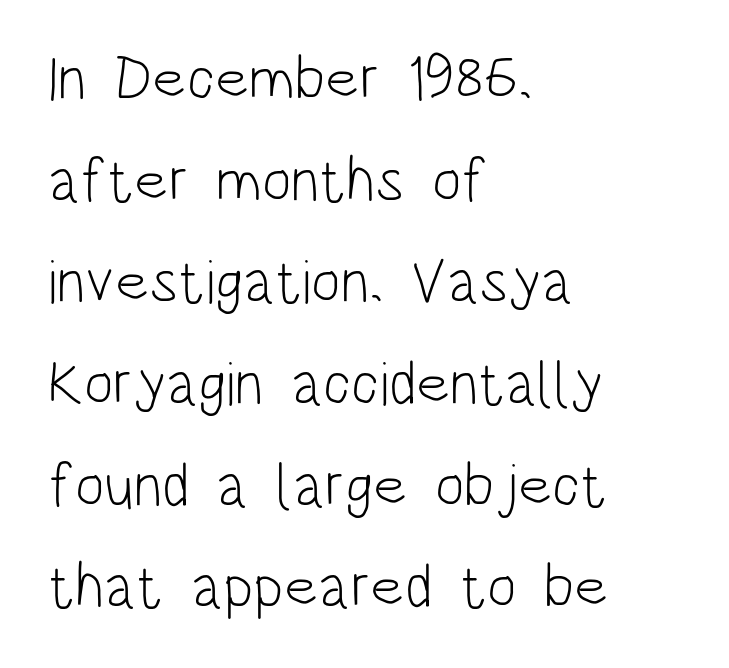
The image shows 62 px light, condensed sans-serif type, upright; set left-aligned, normal line spacing (1.64x), normal letter spacing, not underlined; low stroke contrast and a large x-height.
